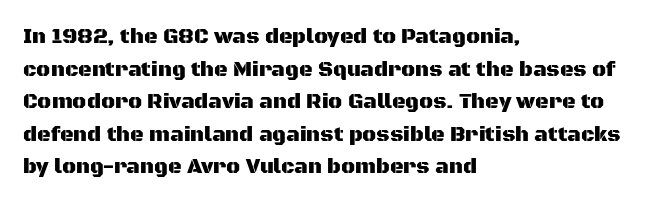
Q: Is the text italic (slanted)? A: No, it is upright.
Q: Is the text underlined? A: No.
Q: How is the paragraph aligned? A: Left-aligned.
Q: Is the spacing between letters normal or unusually wide? A: Normal.
Q: Is the spacing between lines tight, normal or loose? A: Normal.
